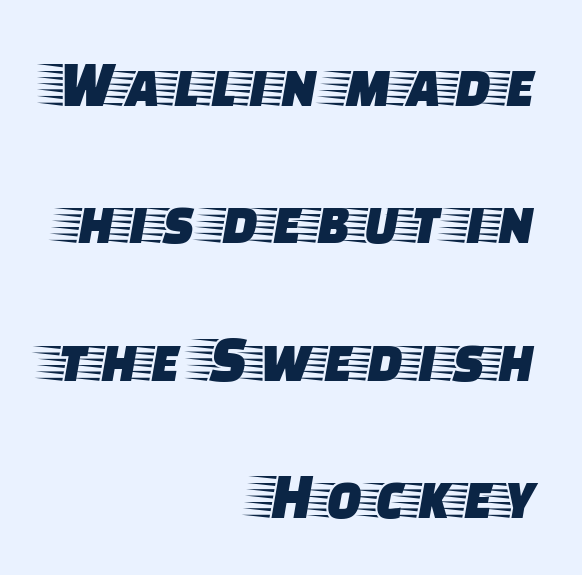
The image shows 66 px wide serif type; set right-aligned, loose line spacing (2.08x), normal letter spacing, not underlined; low stroke contrast and a large x-height.
